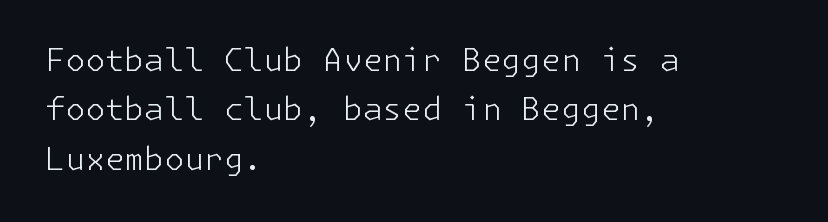
Q: Is the text bold? A: No.
Q: Is the text italic (slanted)? A: No, it is upright.
Q: Is the typeface a serif or a sans-serif typeface? A: Sans-serif.
Q: Is the text underlined? A: No.
Q: How is the paragraph aligned? A: Left-aligned.
Q: Is the spacing between letters normal or unusually wide? A: Normal.
Q: Is the spacing between lines tight, normal or loose? A: Normal.
Q: Width (condensed, normal, or wide)? A: Normal.
Q: Stroke contrast? A: Low.
Q: x-height? A: Medium.
